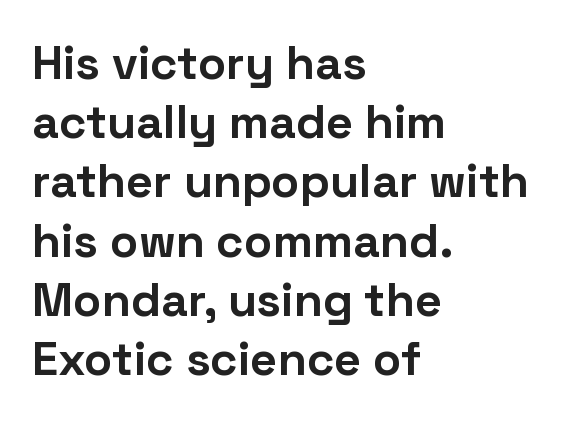
The lines are quadded left. These lines were composed using upright roman letters. In terms of letterspacing, this is plain default setting. Looks like regular typesetting: each glyph gets only the width it needs. Regarding leading, the lines here are spaced in the standard way. A bare baseline throughout the passage.
